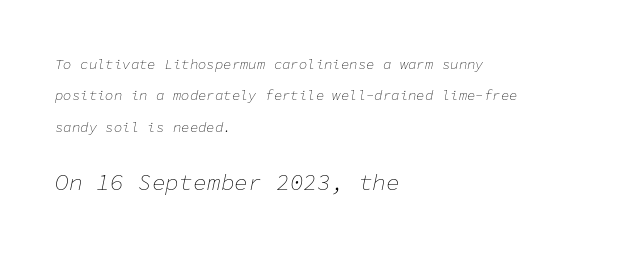
Stroke mass is kept to a normal reading level or below. The rendering uses a large line-height, opening up the rows. The space beneath each line is pristine and unruled. Typeset ragged right — the left edge is the straight one.
